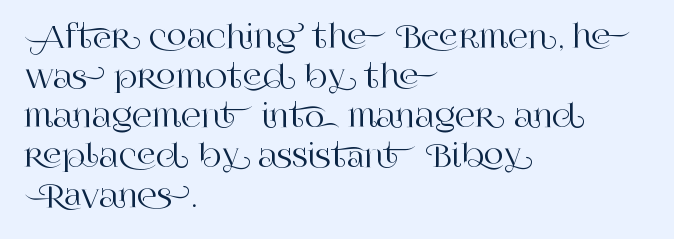
Q: Is the text italic (slanted)? A: No, it is upright.
Q: Is the typeface a serif or a sans-serif typeface? A: Serif.
Q: Is the text underlined? A: No.
Q: How is the paragraph aligned? A: Left-aligned.
Q: Is the spacing between letters normal or unusually wide? A: Normal.
Q: Is the spacing between lines tight, normal or loose? A: Normal.
Q: Width (condensed, normal, or wide)? A: Normal.
Q: Stroke contrast? A: High.
Q: x-height? A: Large.
Q: Monospaced? A: No.
